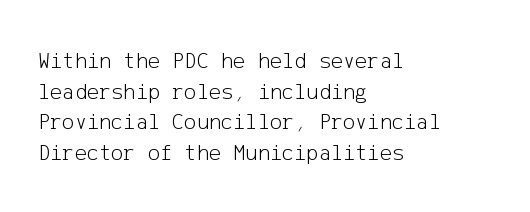
Q: Is the text bold? A: No.
Q: Is the text italic (slanted)? A: No, it is upright.
Q: Is the text underlined? A: No.
Q: How is the paragraph aligned? A: Left-aligned.
Q: Is the spacing between letters normal or unusually wide? A: Normal.
Q: Is the spacing between lines tight, normal or loose? A: Normal.
